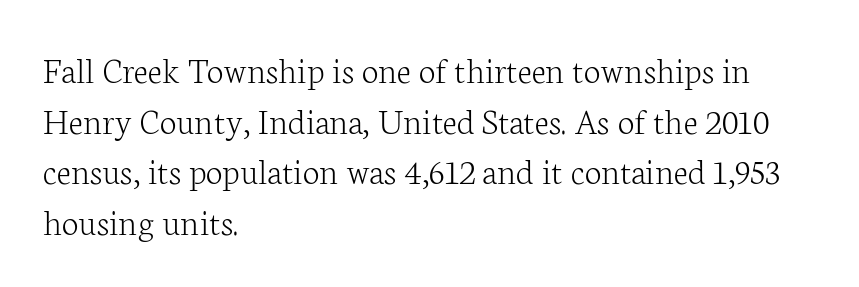
The image shows 38 px light serif type, upright; set left-aligned, normal line spacing (1.33x), normal letter spacing, not underlined; low stroke contrast and a medium x-height.
